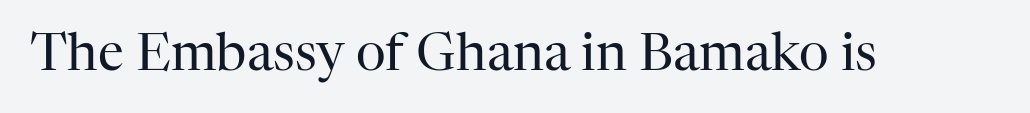
The image shows 52 px regular-weight serif type, upright; set normal letter spacing, not underlined; high stroke contrast and a medium x-height.
